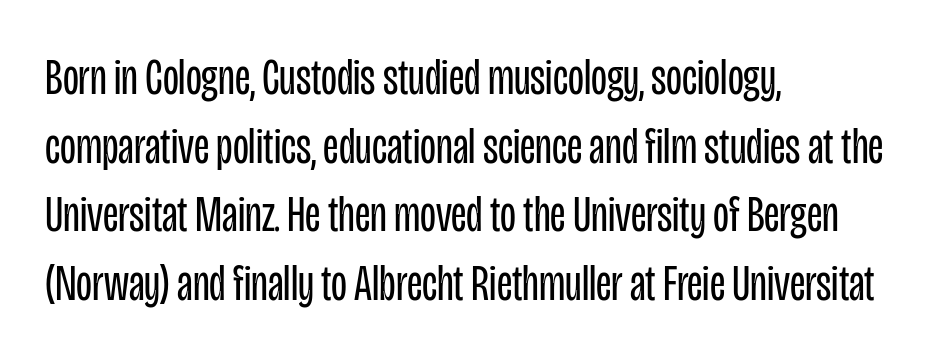
Has an underline been added? It has not. Short note: letters normally spaced. Think of a printed novel: that variable character pitch is what you see here. Stems and bowls with no extra thickness — not bold. Every character sits straight up, as roman type does.
